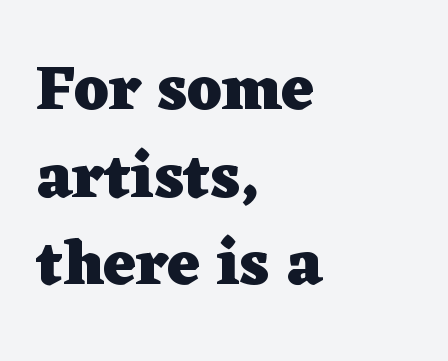
Bare-footed words on every line. I'd call this a serif setting — the letters wear small feet. Regular leading. Looks like regular typesetting: each glyph gets only the width it needs. Compared with typical body copy, the letter spacing here is the same. Typesetter's note: full bold, strokes at maximum text heaviness.
